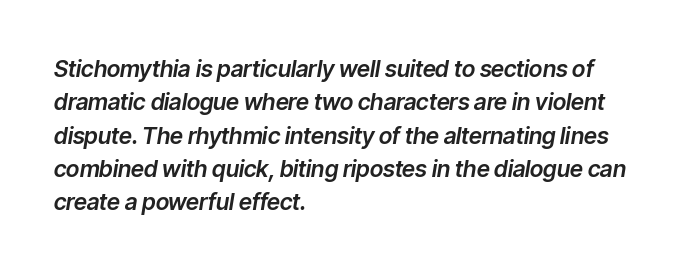
{"italic": "yes", "lean": "right", "slant_degrees": 9, "underline": "no", "align": "left", "line_spacing": "normal", "line_spacing_ratio": 1.45, "letter_spacing": "normal", "letter_spacing_em": 0.0, "glyph_px": 23}
